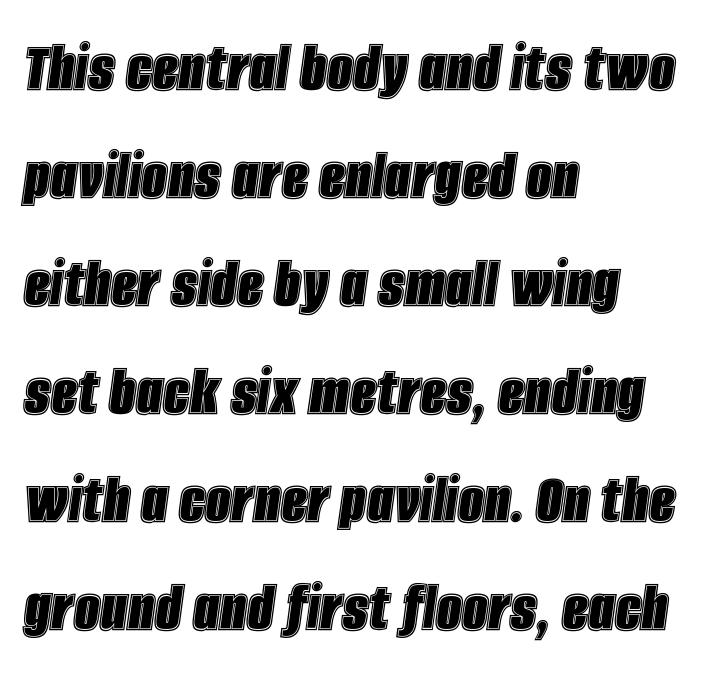
Q: Is the text italic (slanted)? A: Yes, it leans right by about 8 degrees.
Q: Is the text underlined? A: No.
Q: How is the paragraph aligned? A: Left-aligned.
Q: Is the spacing between letters normal or unusually wide? A: Normal.
Q: Is the spacing between lines tight, normal or loose? A: Normal.
Q: Width (condensed, normal, or wide)? A: Condensed.
Q: x-height? A: Large.
Q: Monospaced? A: No.
